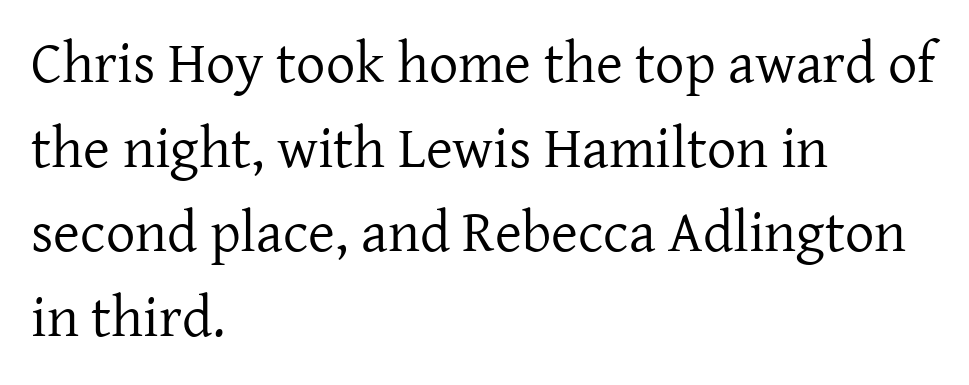
{"serif": "yes", "italic": "no", "bold": "no", "weight": "regular", "width": "normal", "stroke_contrast": "low", "x_height": "medium", "monospaced": "no", "underline": "no", "align": "left", "line_spacing": "normal", "line_spacing_ratio": 1.46, "letter_spacing": "normal", "letter_spacing_em": 0.0, "glyph_px": 58}
